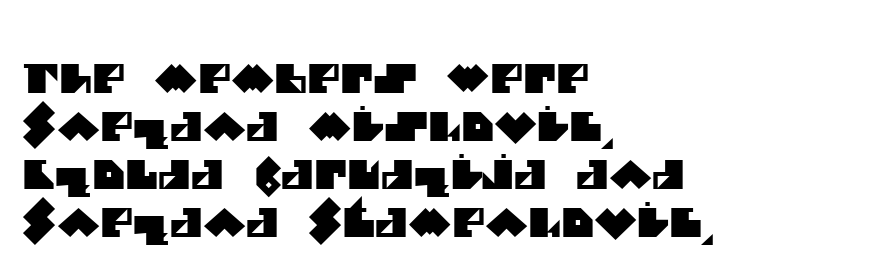
The image shows 40 px sans-serif type; set left-aligned, line spacing 1.2x, normal letter spacing, not underlined; medium stroke contrast and a large x-height.
